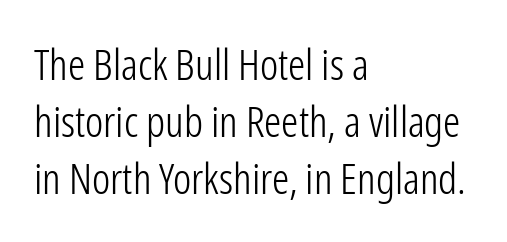
The letterforms sit at book weight or below. Clear beneath every line of the passage. Notice how the stems are strictly vertical — no italics here. Is there much room between lines? A standard amount, neither cramped nor airy. The tracking reads as untouched default to a designer's eye. The designer went with a sans here, leaving each stem footless.
